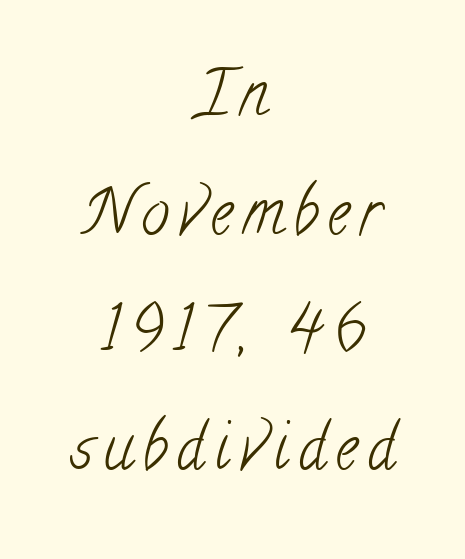
{"bold": "no", "weight": "light", "width": "condensed", "stroke_contrast": "low", "x_height": "small", "monospaced": "no", "underline": "no", "align": "center", "line_spacing_ratio": 1.87, "glyph_px": 63}
